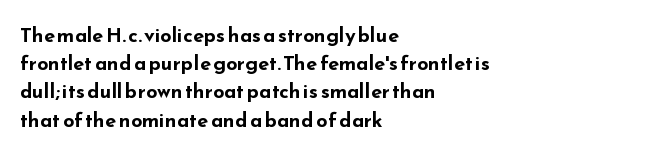
Upright lettering throughout. Each line starts at the same left margin while the right side varies. The passage shown has conventional tracking throughout. The glyphs have the mass of a bold cut. Summary of vertical rhythm: regular, with standard interline spacing. Words float on clear page, feet unadorned.
